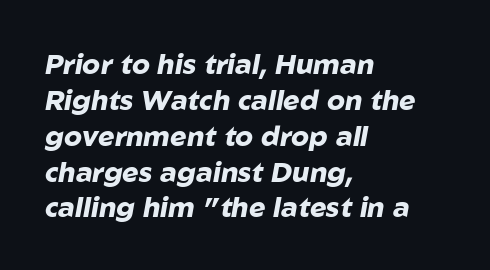
Q: Is the text bold? A: Yes.
Q: Is the text italic (slanted)? A: Yes, it leans right by about 10 degrees.
Q: Is the text underlined? A: No.
Q: How is the paragraph aligned? A: Left-aligned.
Q: Is the spacing between letters normal or unusually wide? A: Normal.
Q: Is the spacing between lines tight, normal or loose? A: Normal.
Q: Width (condensed, normal, or wide)? A: Normal.
Q: Stroke contrast? A: Low.
Q: x-height? A: Medium.
Q: Monospaced? A: No.
